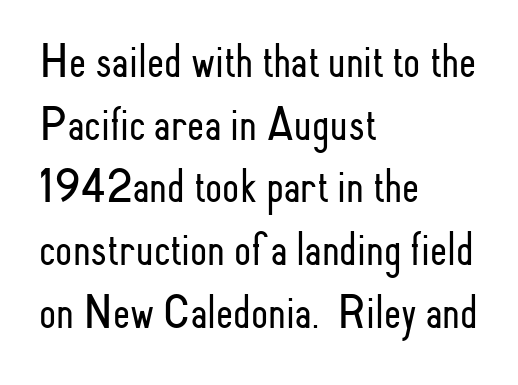
Q: Is the text bold? A: No.
Q: Is the text italic (slanted)? A: No, it is upright.
Q: Is the typeface a serif or a sans-serif typeface? A: Sans-serif.
Q: Is the text underlined? A: No.
Q: How is the paragraph aligned? A: Left-aligned.
Q: Is the spacing between letters normal or unusually wide? A: Normal.
Q: Is the spacing between lines tight, normal or loose? A: Normal.
Q: Width (condensed, normal, or wide)? A: Condensed.
Q: Stroke contrast? A: Low.
Q: x-height? A: Small.
Q: Monospaced? A: No.
